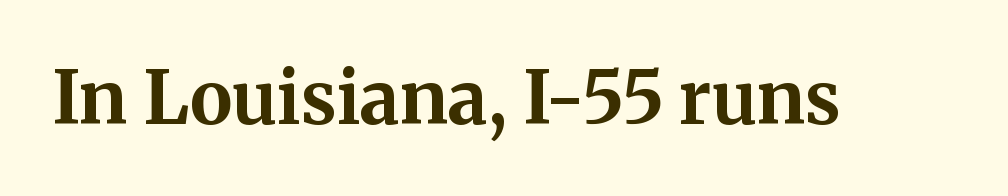
{"serif": "yes", "italic": "no", "bold": "yes", "weight": "bold", "width": "normal", "stroke_contrast": "medium", "x_height": "medium", "monospaced": "no", "underline": "no", "letter_spacing": "normal", "letter_spacing_em": 0.0, "glyph_px": 73}
